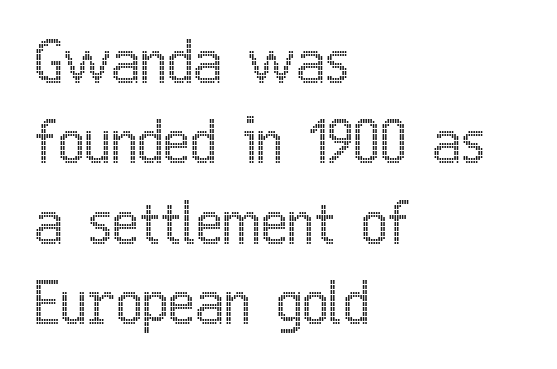
{"italic": "no", "width": "condensed", "x_height": "medium", "monospaced": "no", "underline": "no", "align": "left", "line_spacing": "normal", "line_spacing_ratio": 1.41, "letter_spacing": "normal", "letter_spacing_em": 0.0, "glyph_px": 57}
